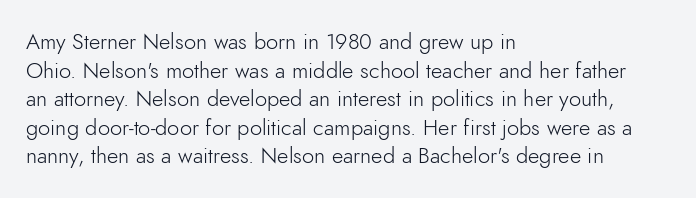
Check the space under the baseline: it is left empty. Characters follow at the spacing the type designer built in. These glyphs show unthickened strokes, regular width or finer. This is the regular roman posture of the typeface. A typesetter would call this leading conventional body-copy spacing. The compositor pushed each line to the left boundary.
